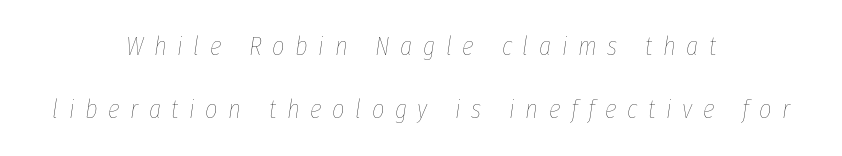
The image shows 27 px text type, italic (leaning right); set centered, loose line spacing (2.35x), unusually wide letter spacing (+0.39 em), not underlined.
